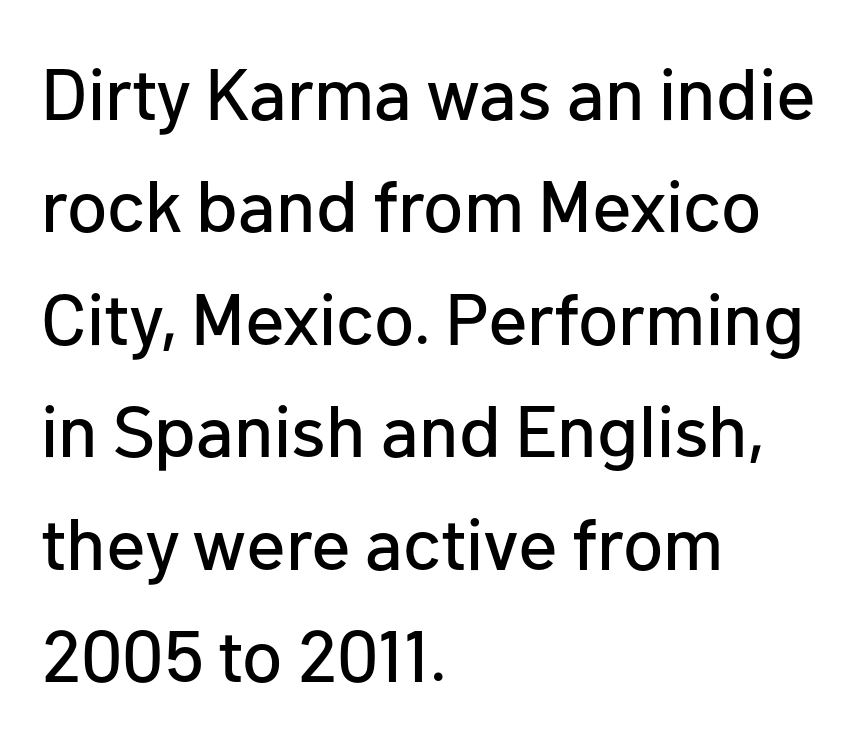
The image shows 73 px sans-serif type, upright; set left-aligned, normal line spacing (1.54x), normal letter spacing, not underlined; low stroke contrast and a medium x-height.
